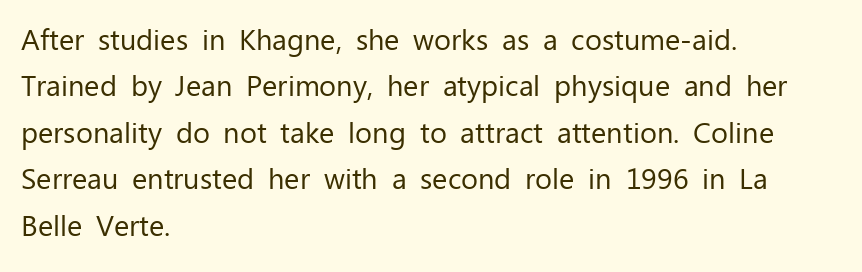
{"serif": "no", "italic": "no", "bold": "no", "weight": "regular", "width": "normal", "stroke_contrast": "low", "x_height": "medium", "monospaced": "no", "underline": "no", "align": "left", "line_spacing": "normal", "line_spacing_ratio": 1.6, "letter_spacing": "normal", "letter_spacing_em": 0.0, "glyph_px": 29}
